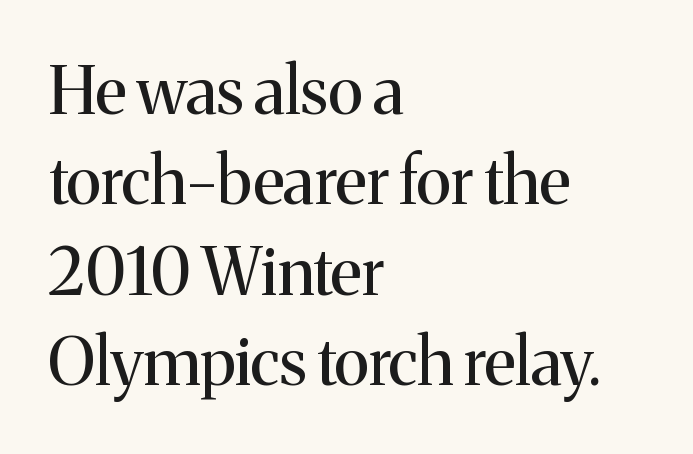
Q: Is the text bold? A: No.
Q: Is the text italic (slanted)? A: No, it is upright.
Q: Is the typeface a serif or a sans-serif typeface? A: Serif.
Q: Is the text underlined? A: No.
Q: How is the paragraph aligned? A: Left-aligned.
Q: Is the spacing between letters normal or unusually wide? A: Normal.
Q: Is the spacing between lines tight, normal or loose? A: Normal.
Q: Width (condensed, normal, or wide)? A: Normal.
Q: Stroke contrast? A: Medium.
Q: x-height? A: Medium.
Q: Monospaced? A: No.
